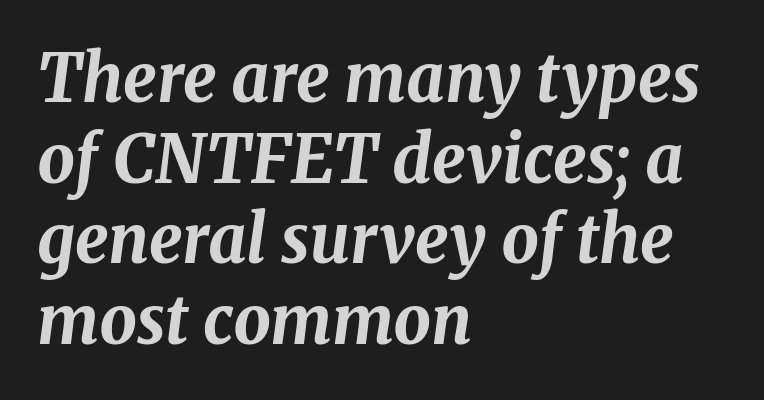
{"italic": "yes", "lean": "right", "slant_degrees": 8, "bold": "yes", "weight": "bold", "width": "normal", "stroke_contrast": "medium", "x_height": "medium", "monospaced": "no", "underline": "no", "align": "left", "line_spacing_ratio": 1.22, "letter_spacing": "normal", "letter_spacing_em": 0.0, "glyph_px": 66}
